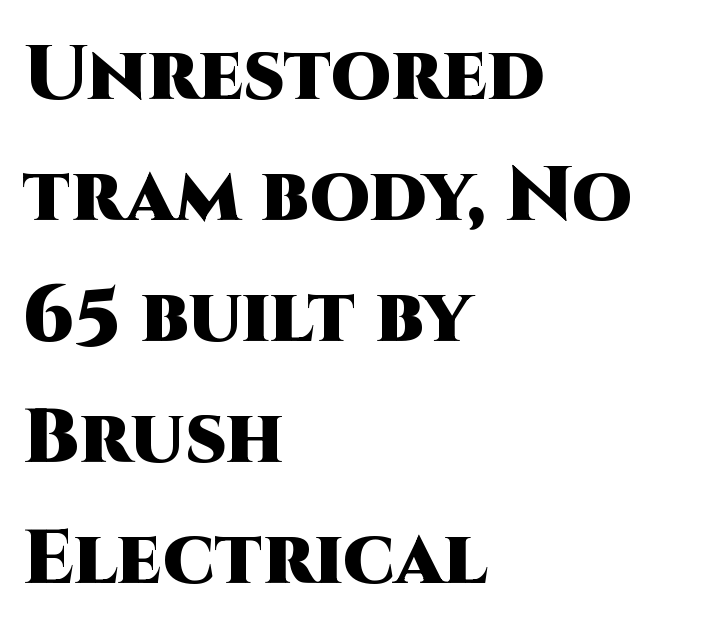
The image shows 77 px heavy sans-serif type, upright; set left-aligned, normal line spacing (1.57x), normal letter spacing, not underlined; high stroke contrast and a large x-height.
